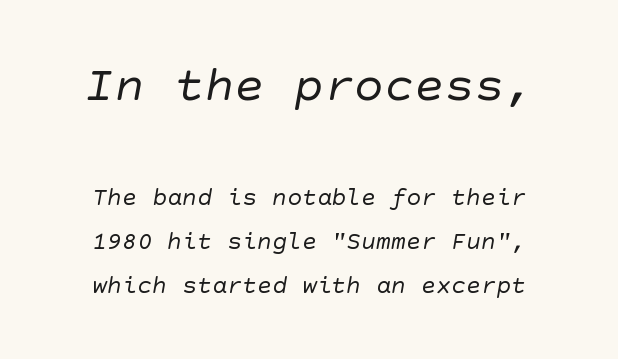
Q: Is the text bold? A: No.
Q: Is the typeface a serif or a sans-serif typeface? A: Sans-serif.
Q: Is the text underlined? A: No.
Q: Is the spacing between letters normal or unusually wide? A: Normal.
Q: Which block of text is set in a larger size, the first (top) or the second (bottom)? A: The first (top) one.
Q: Width (condensed, normal, or wide)? A: Normal.
Q: Stroke contrast? A: Low.
Q: x-height? A: Large.
